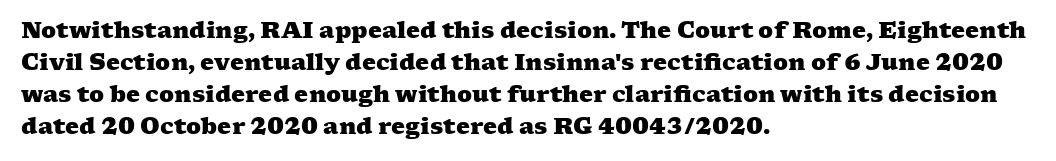
The image shows 22 px bold type; set left-aligned, normal line spacing (1.45x), normal letter spacing, not underlined.
